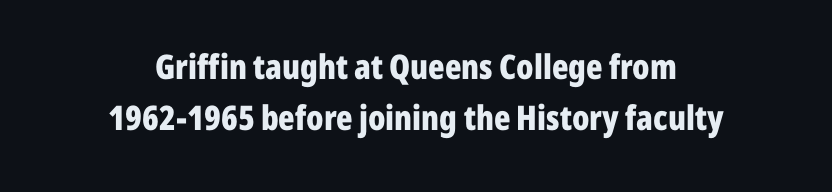
Nothing unusual about the tracking: characters are spaced as the font intends. Think of a printed novel: that variable character pitch is what you see here. Anything drawn beneath the words? Only blank space. Look at the stroke-to-counter ratio: heavy, a bold. Serif or sans? Sans — the stroke terminals are bare.
